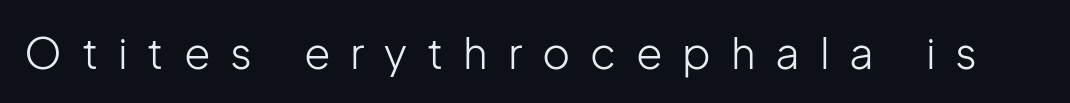
Type without underlining. Italic: no, the glyphs are upright roman. Tracking value appears strongly positive — letters spread wide. The designer went with a sans here, leaving each stem footless.
